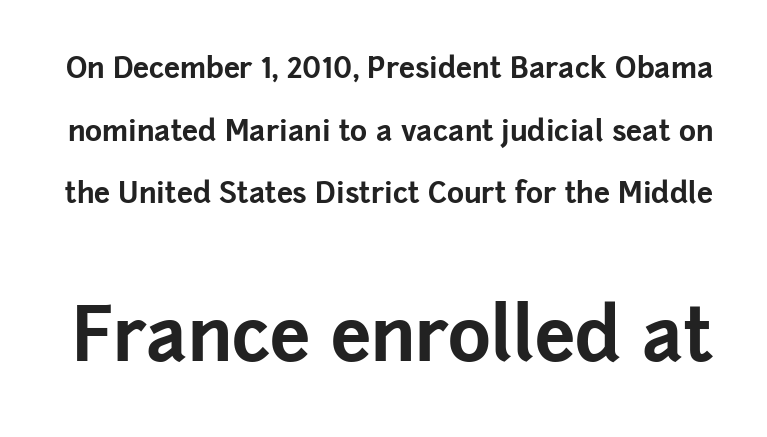
Q: Is the text bold? A: Yes.
Q: Is the text italic (slanted)? A: No, it is upright.
Q: Is the typeface a serif or a sans-serif typeface? A: Sans-serif.
Q: Is the text underlined? A: No.
Q: Is the spacing between letters normal or unusually wide? A: Normal.
Q: Is the spacing between lines tight, normal or loose? A: Loose.
Q: Which block of text is set in a larger size, the first (top) or the second (bottom)? A: The second (bottom) one.
Q: Width (condensed, normal, or wide)? A: Normal.
Q: Stroke contrast? A: Low.
Q: x-height? A: Medium.
Q: Monospaced? A: No.
